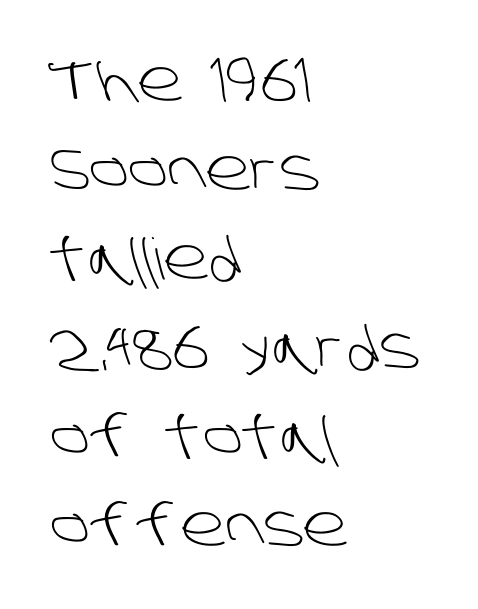
The image shows 57 px light sans-serif type; set left-aligned, normal line spacing (1.56x), normal letter spacing, not underlined; low stroke contrast and a large x-height.
